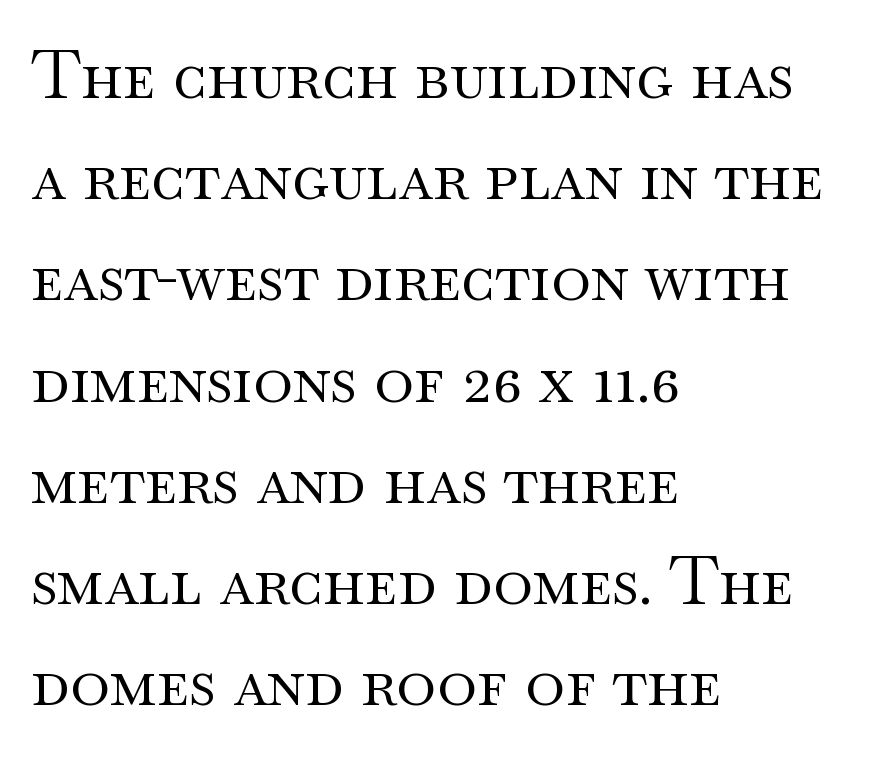
These glyphs show unthickened strokes, regular width or finer. This is the regular roman posture of the typeface. The glyphs in this specimen are seriffed. The lines are quadded left. Clear beneath every line of the passage. Spacing between characters is what you'd get straight out of the box.
